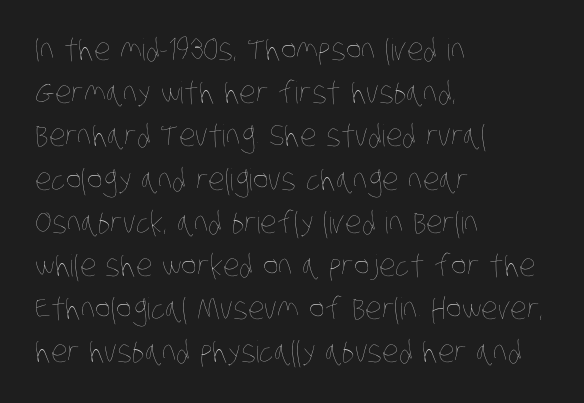
The image shows 30 px thin, condensed type; set left-aligned, normal line spacing (1.44x), normal letter spacing, not underlined; low stroke contrast and a large x-height.
